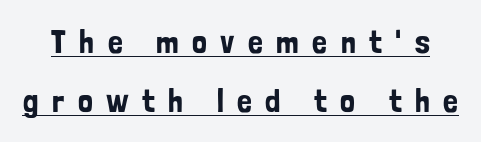
Q: Is the text italic (slanted)? A: No, it is upright.
Q: Is the typeface a serif or a sans-serif typeface? A: Sans-serif.
Q: Is the text underlined? A: Yes.
Q: Is the spacing between letters normal or unusually wide? A: Unusually wide.
Q: Width (condensed, normal, or wide)? A: Condensed.
Q: Stroke contrast? A: Low.
Q: x-height? A: Medium.
Q: Monospaced? A: No.
